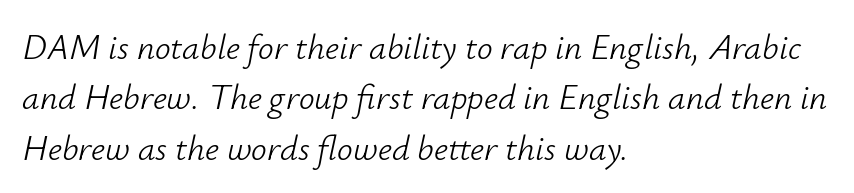
Q: Is the text bold? A: No.
Q: Is the text italic (slanted)? A: Yes, it leans right by about 12 degrees.
Q: Is the text underlined? A: No.
Q: How is the paragraph aligned? A: Left-aligned.
Q: Is the spacing between letters normal or unusually wide? A: Normal.
Q: Is the spacing between lines tight, normal or loose? A: Normal.
Q: Width (condensed, normal, or wide)? A: Normal.
Q: Stroke contrast? A: Low.
Q: x-height? A: Small.
Q: Monospaced? A: No.
